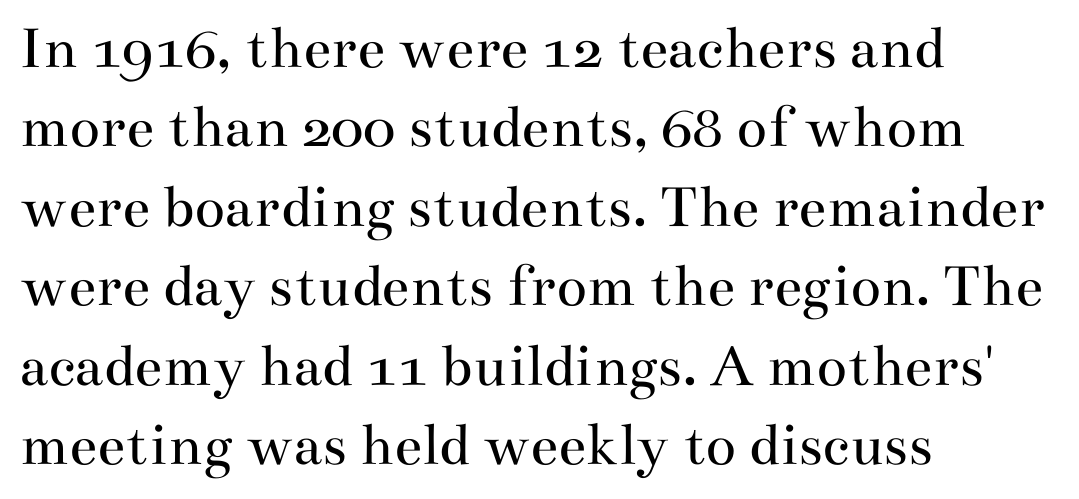
The lines are quadded left. Weight class: somewhere from thin through regular. Here the designer chose a conventional face with non-uniform glyph widths. Between one letter and the next there's only the usual sliver of space. The letters stand upright; this is a roman face.
